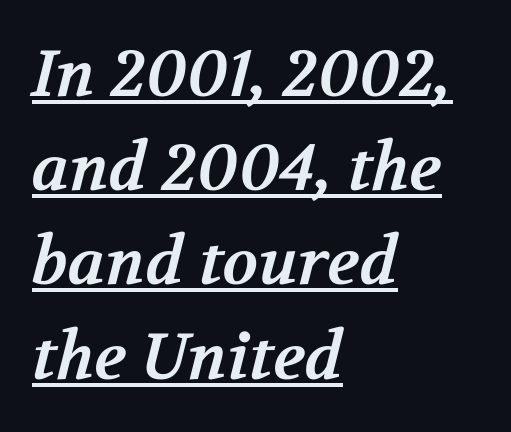
The image shows 65 px bold serif type; set left-aligned, normal line spacing (1.45x), normal letter spacing, underlined; medium stroke contrast and a medium x-height.
